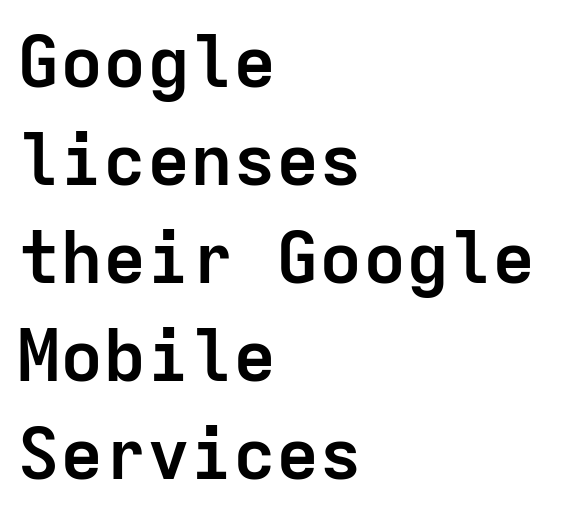
The image shows 72 px semibold sans-serif type, upright, monospaced; set left-aligned, normal line spacing (1.36x), normal letter spacing, not underlined; low stroke contrast and a medium x-height.
